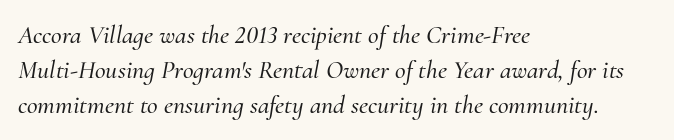
Yep, that's italic — everything's leaning. In CSS terms this would be text-align: left. Descenders are the only things crossing below the line. Vertically, the passage feels balanced, rows spaced as you'd expect. Each word holds together tightly as a unit, with standard inter-letter gaps.
